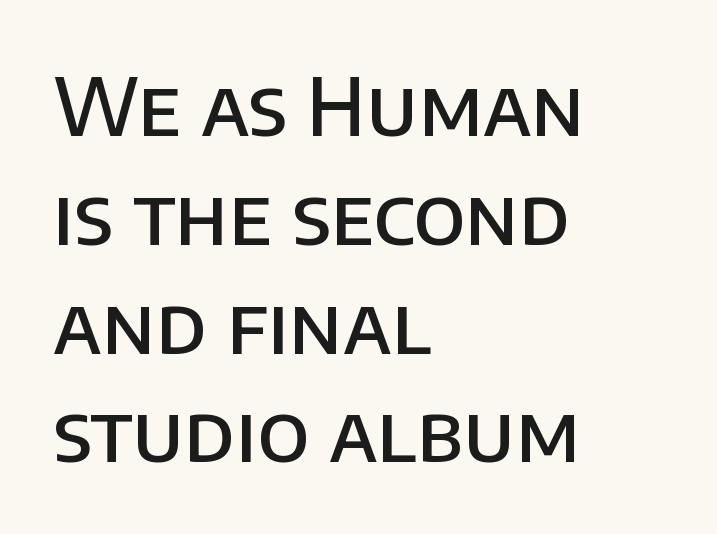
{"serif": "no", "italic": "no", "bold": "semi", "weight": "semibold", "width": "normal", "stroke_contrast": "low", "x_height": "large", "monospaced": "no", "underline": "no", "align": "left", "line_spacing": "normal", "line_spacing_ratio": 1.36, "letter_spacing": "normal", "letter_spacing_em": 0.0, "glyph_px": 80}
